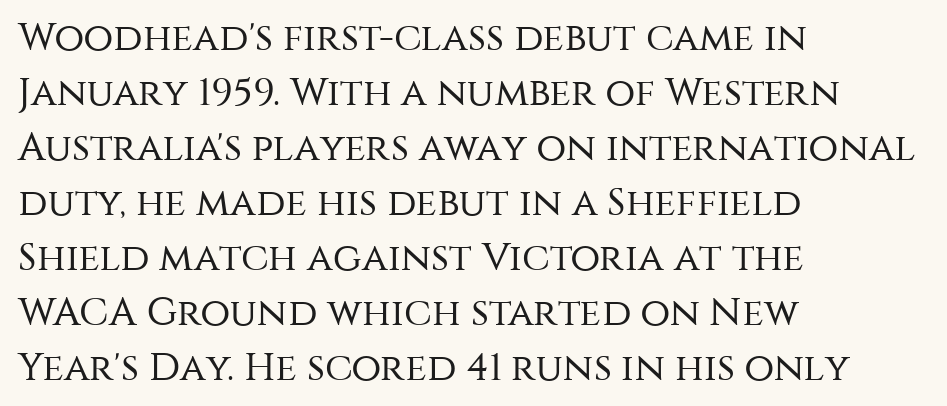
The image shows 39 px regular-weight sans-serif type, upright; set left-aligned, normal line spacing (1.41x), normal letter spacing, not underlined; medium stroke contrast and a large x-height.
